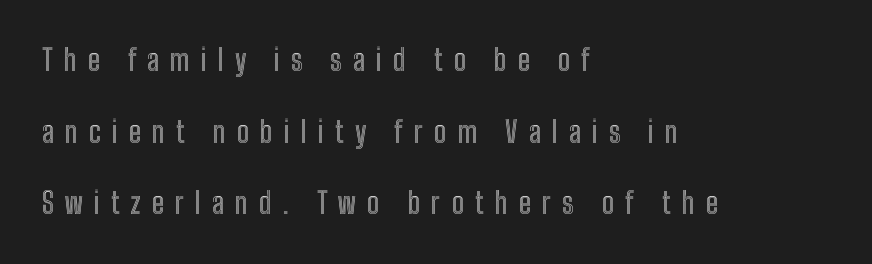
How are the letters spaced? Widely, with obvious added tracking. Check the space under the baseline: it is left empty. Posture: straight, roman, zero tilt. These lines stand farther apart than default settings would place them. This sample has the flowing, uneven cadence of proportional lettering. Layout note: lines flush left.
